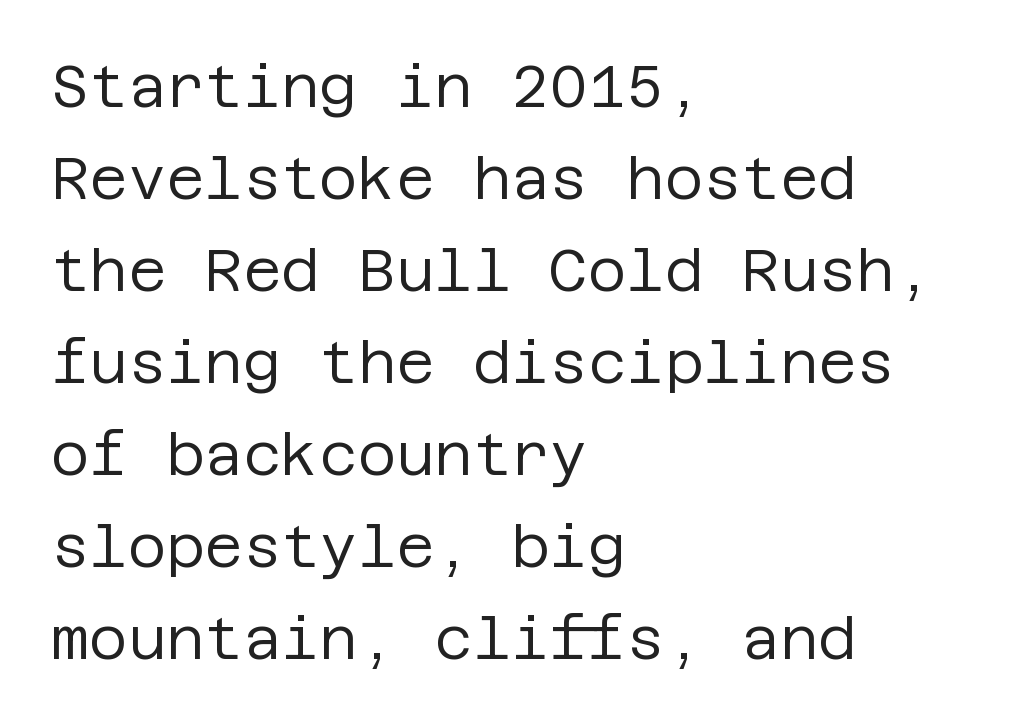
Standard letterfit; no display-style spreading of the glyphs. Notice how descenders clear the ascenders below comfortably — that's standard leading. This is roman type, the default non-slanted kind. The specimen omits any rule beneath the text block's lines. Typographically, this falls in the sans-serif category. These lines stack with their left ends in a neat column.
